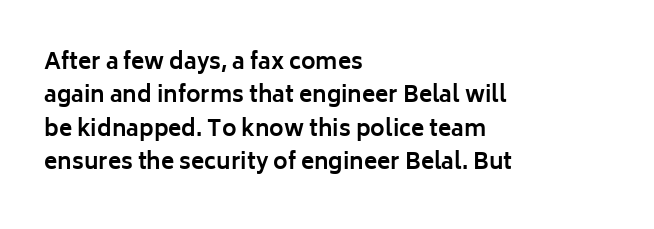
The strip under each line holds only bare page. Between one letter and the next there's only the usual sliver of space. Is there any slant? The stems are plumb. Plenty of ink on the page — the face is bold. Leading matches the norm, producing a regular column.
